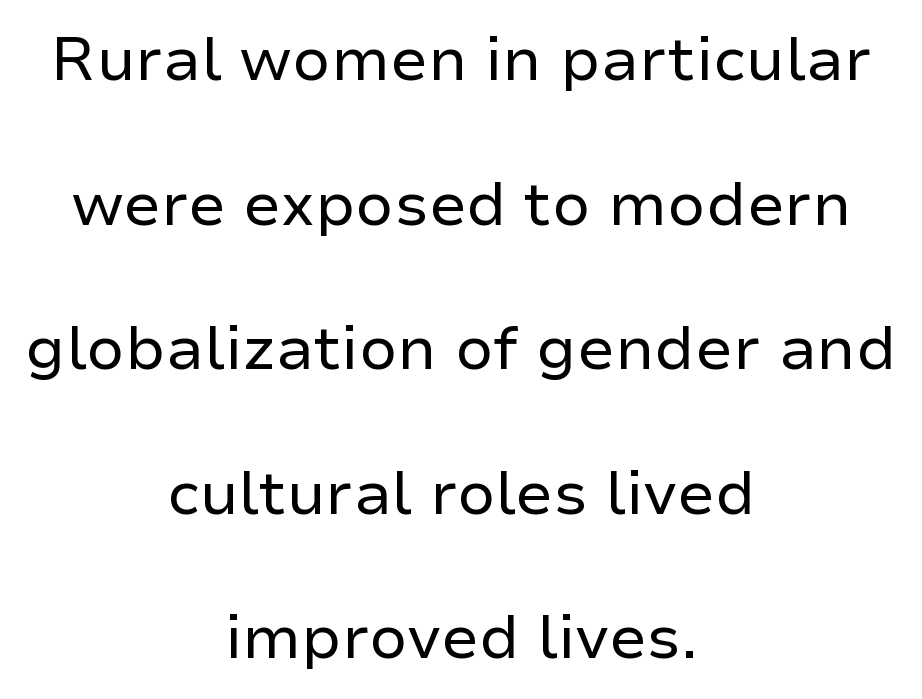
Q: Is the text bold? A: No.
Q: Is the text italic (slanted)? A: No, it is upright.
Q: Is the typeface a serif or a sans-serif typeface? A: Sans-serif.
Q: Is the text underlined? A: No.
Q: How is the paragraph aligned? A: Centered.
Q: Is the spacing between letters normal or unusually wide? A: Normal.
Q: Is the spacing between lines tight, normal or loose? A: Loose.
Q: Width (condensed, normal, or wide)? A: Normal.
Q: Stroke contrast? A: Low.
Q: x-height? A: Medium.
Q: Monospaced? A: No.
